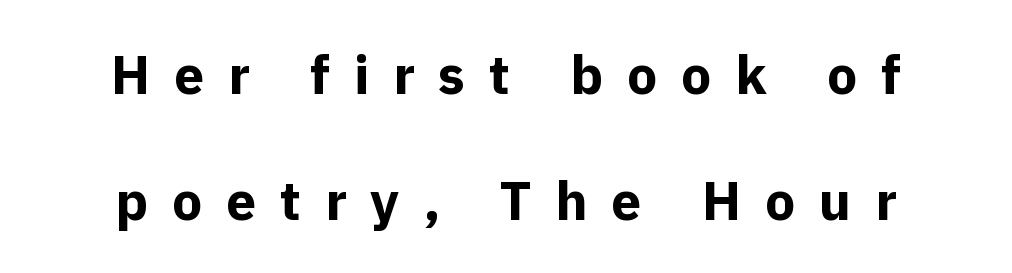
{"serif": "no", "italic": "no", "bold": "yes", "weight": "bold", "width": "normal", "x_height": "medium", "monospaced": "no", "underline": "no", "align": "center", "line_spacing": "loose", "line_spacing_ratio": 2.33, "letter_spacing": "wide", "letter_spacing_em": 0.44, "glyph_px": 54}
